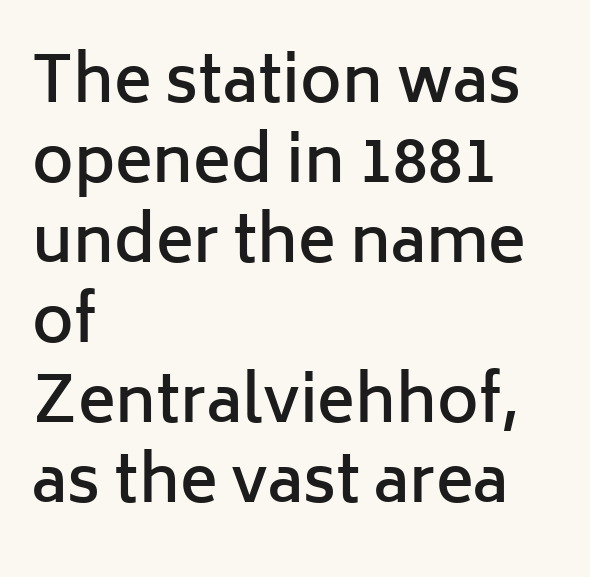
The image shows 63 px semibold sans-serif type, upright; set left-aligned, normal line spacing (1.27x), normal letter spacing, not underlined; low stroke contrast and a medium x-height.
